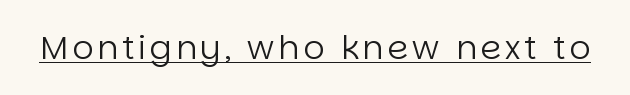
The image shows 33 px regular-weight sans-serif type, upright; set underlined; low stroke contrast and a large x-height.
